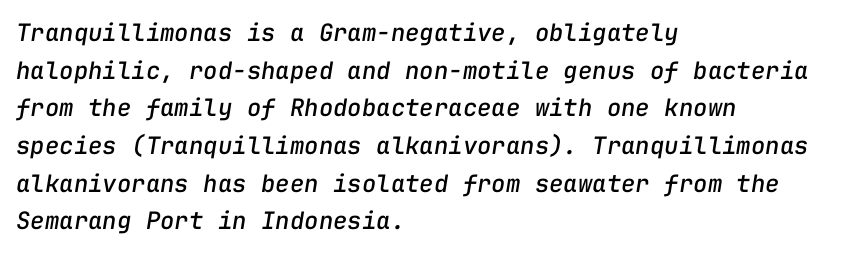
The rendering applies a slant to the glyphs. Students, observe: this is what conventionally led text looks like. The passage shown has conventional tracking throughout. The baseline area is clear. The ragged edge is on the right, which tells us the setting is flush left.
